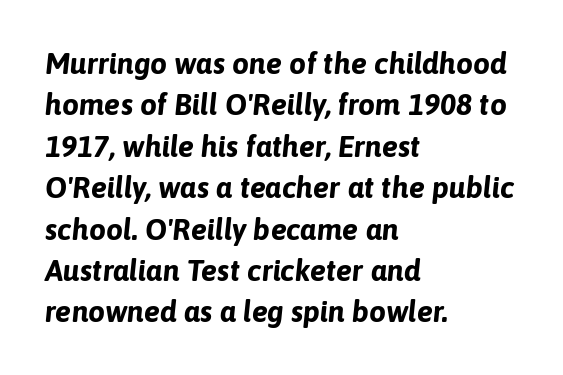
Do the characters align in a grid? No, the font is proportional. Observe the lean: these are italic letterforms. Compared with typical paragraphs, the rows here are spaced about the same. Does the weight exceed regular? Yes, all the way to bold. Leftover space on each line is placed entirely after the last word.
